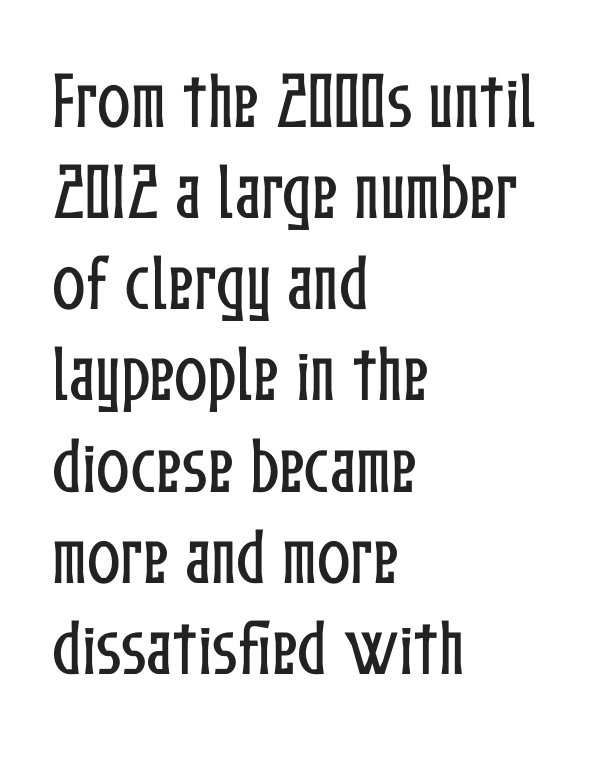
Q: Is the text italic (slanted)? A: No, it is upright.
Q: Is the text underlined? A: No.
Q: How is the paragraph aligned? A: Left-aligned.
Q: Is the spacing between letters normal or unusually wide? A: Normal.
Q: Is the spacing between lines tight, normal or loose? A: Normal.
Q: Width (condensed, normal, or wide)? A: Condensed.
Q: Stroke contrast? A: Low.
Q: x-height? A: Medium.
Q: Monospaced? A: No.
